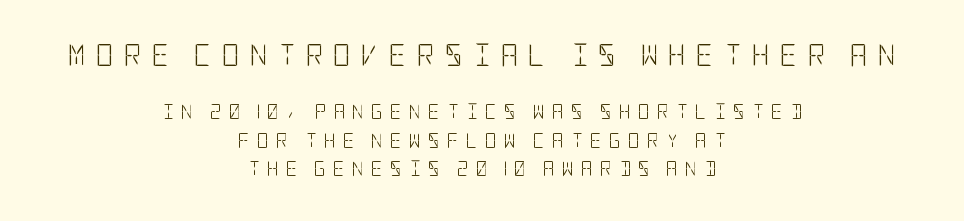
Q: Is the text bold? A: No.
Q: Is the text italic (slanted)? A: No, it is upright.
Q: Is the text underlined? A: No.
Q: How is the paragraph aligned? A: Centered.
Q: Is the spacing between letters normal or unusually wide? A: Unusually wide.
Q: Is the spacing between lines tight, normal or loose? A: Loose.
Q: Which block of text is set in a larger size, the first (top) or the second (bottom)? A: The first (top) one.
